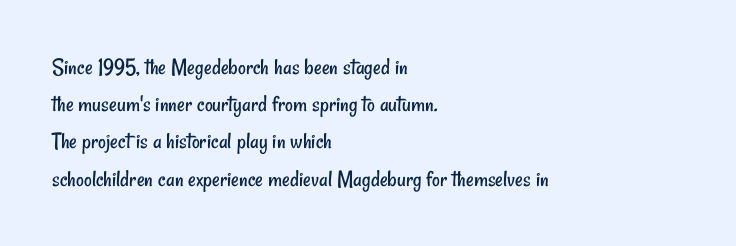
Beneath every word, the page is bare. The leading is moderate, giving the passage an even texture. This sample uses plain, unmodified letter spacing. Vertical stems look standard width or narrower in stroke. This sample is left-justified, so line endings fall wherever the words run out.
